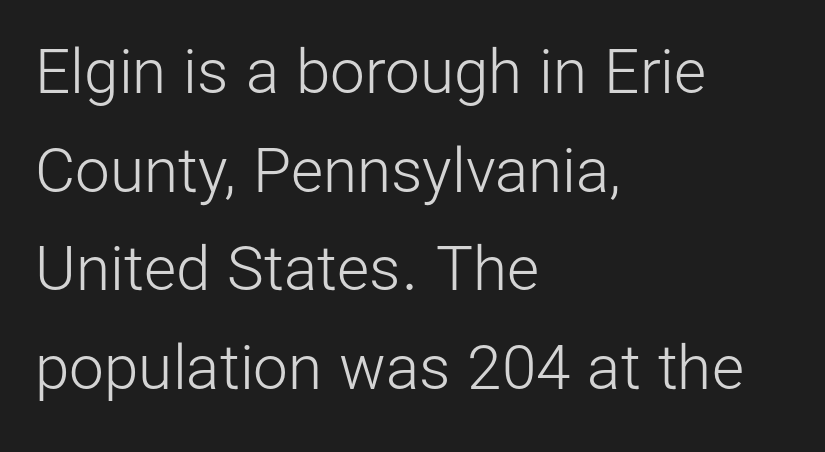
Q: Is the text bold? A: No.
Q: Is the text italic (slanted)? A: No, it is upright.
Q: Is the typeface a serif or a sans-serif typeface? A: Sans-serif.
Q: Is the text underlined? A: No.
Q: How is the paragraph aligned? A: Left-aligned.
Q: Is the spacing between letters normal or unusually wide? A: Normal.
Q: Is the spacing between lines tight, normal or loose? A: Normal.
Q: Width (condensed, normal, or wide)? A: Normal.
Q: Stroke contrast? A: Low.
Q: x-height? A: Medium.
Q: Monospaced? A: No.
